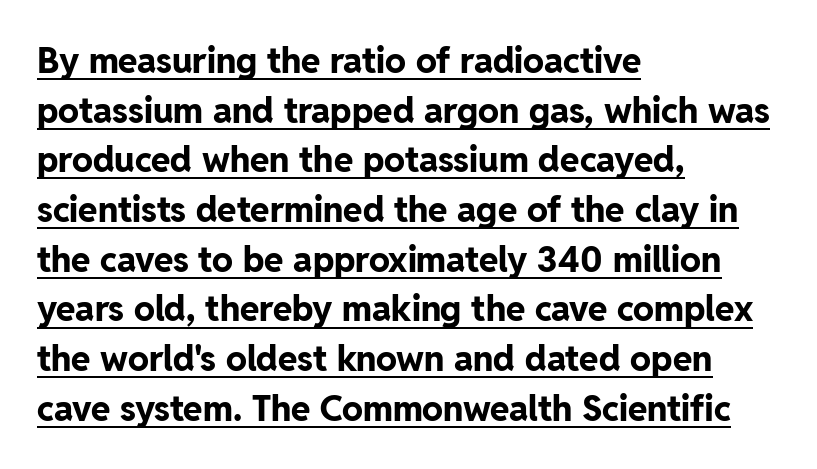
The image shows 35 px bold sans-serif type, upright; set left-aligned, normal line spacing (1.42x), normal letter spacing, underlined; low stroke contrast and a medium x-height.
